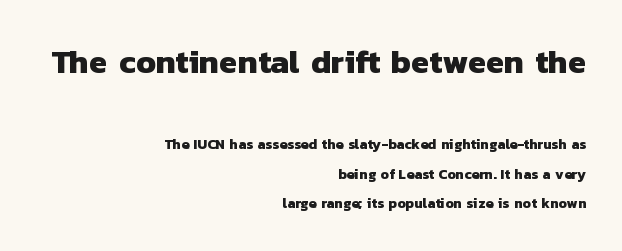
Q: Is the text bold? A: Yes.
Q: Is the typeface a serif or a sans-serif typeface? A: Sans-serif.
Q: Is the text underlined? A: No.
Q: How is the paragraph aligned? A: Right-aligned.
Q: Is the spacing between letters normal or unusually wide? A: Normal.
Q: Is the spacing between lines tight, normal or loose? A: Loose.
Q: Which block of text is set in a larger size, the first (top) or the second (bottom)? A: The first (top) one.
Q: Width (condensed, normal, or wide)? A: Normal.
Q: Stroke contrast? A: Low.
Q: x-height? A: Medium.
Q: Monospaced? A: No.
